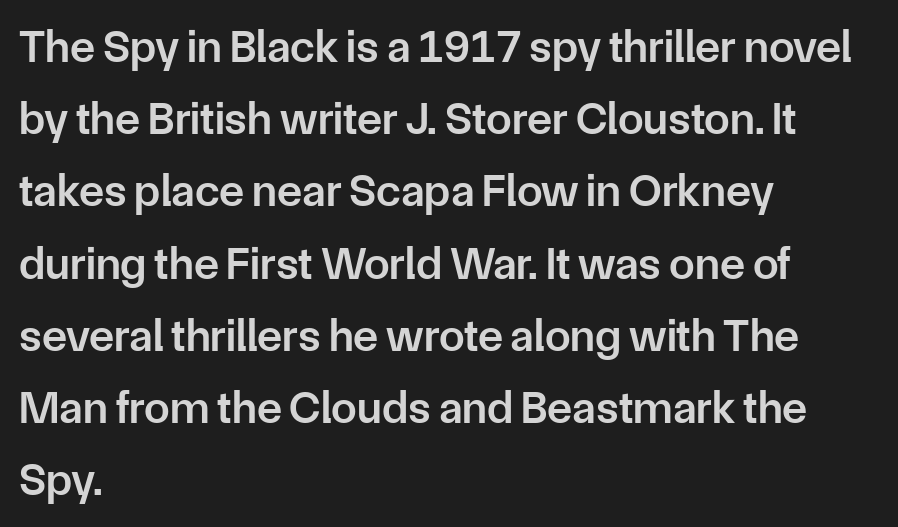
Q: Is the text bold? A: Semi-bold.
Q: Is the text italic (slanted)? A: No, it is upright.
Q: Is the typeface a serif or a sans-serif typeface? A: Sans-serif.
Q: Is the text underlined? A: No.
Q: How is the paragraph aligned? A: Left-aligned.
Q: Is the spacing between letters normal or unusually wide? A: Normal.
Q: Is the spacing between lines tight, normal or loose? A: Normal.
Q: Width (condensed, normal, or wide)? A: Normal.
Q: Stroke contrast? A: Low.
Q: x-height? A: Medium.
Q: Monospaced? A: No.
